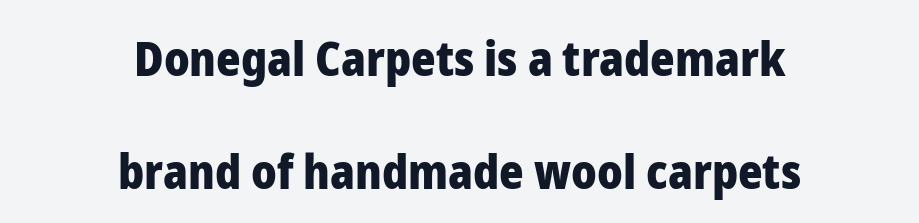
The image shows 47 px heavy sans-serif type, upright; set centered, loose line spacing (2.4x), normal letter spacing, not underlined; low stroke contrast and a medium x-height.
